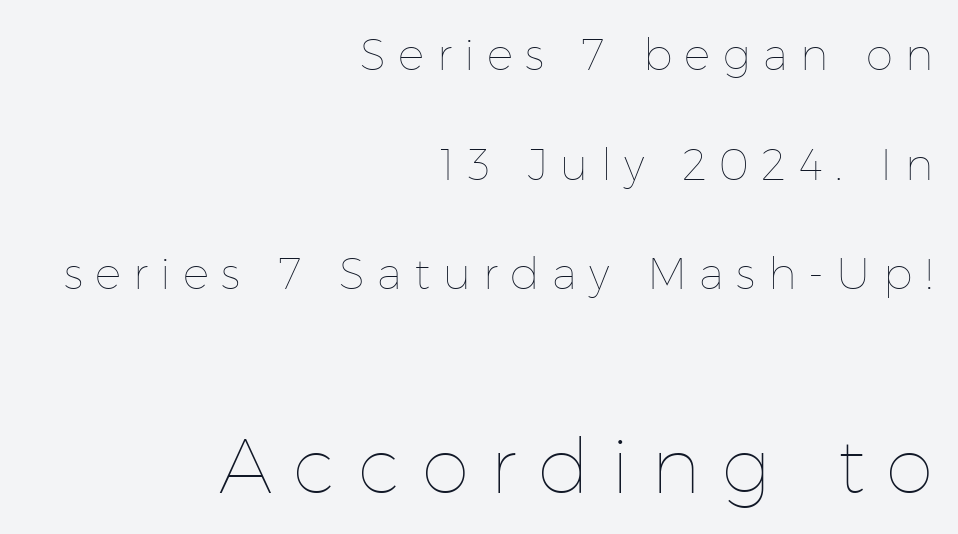
{"italic": "no", "bold": "no", "weight": "thin", "width": "normal", "stroke_contrast": "low", "x_height": "medium", "monospaced": "no", "underline": "no", "align": "right", "line_spacing": "loose", "line_spacing_ratio": 2.49, "letter_spacing": "wide", "letter_spacing_em": 0.28, "larger_block": "second", "size_ratio": 1.75, "glyph_px": 77}
